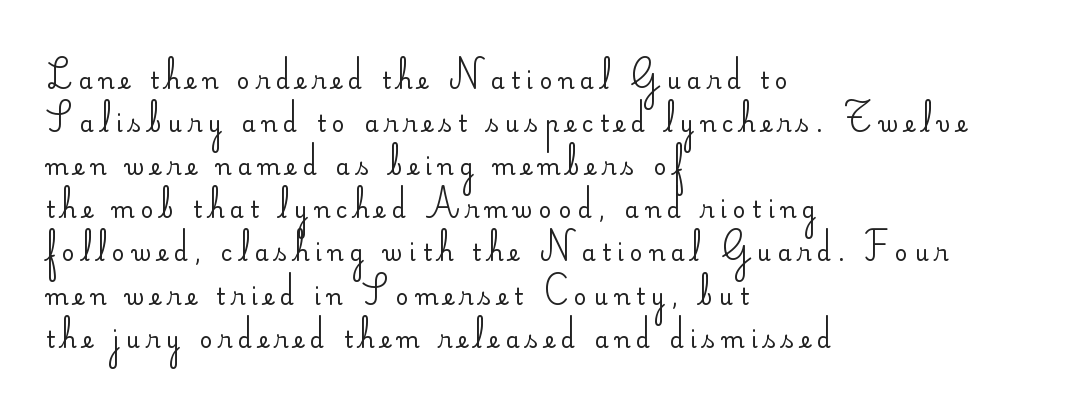
Q: Is the text bold? A: No.
Q: Is the text italic (slanted)? A: No, it is upright.
Q: Is the text underlined? A: No.
Q: How is the paragraph aligned? A: Left-aligned.
Q: Is the spacing between letters normal or unusually wide? A: Unusually wide.
Q: Is the spacing between lines tight, normal or loose? A: Loose.
